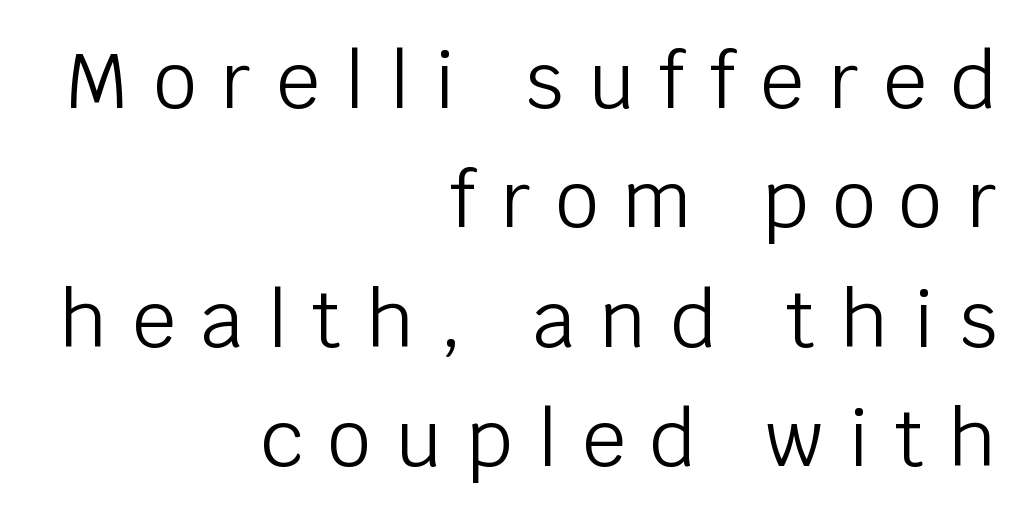
The image shows 77 px light sans-serif type, upright; set right-aligned, normal line spacing (1.55x), unusually wide letter spacing (+0.32 em), not underlined; low stroke contrast and a large x-height.
